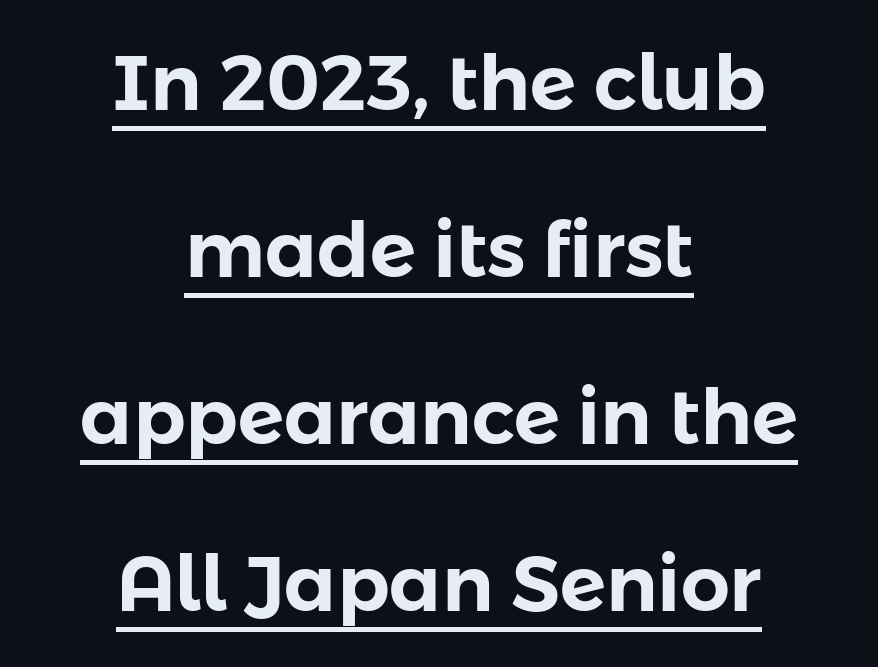
The image shows 77 px sans-serif type, upright; set centered, loose line spacing (2.17x), normal letter spacing, underlined; low stroke contrast and a medium x-height.
